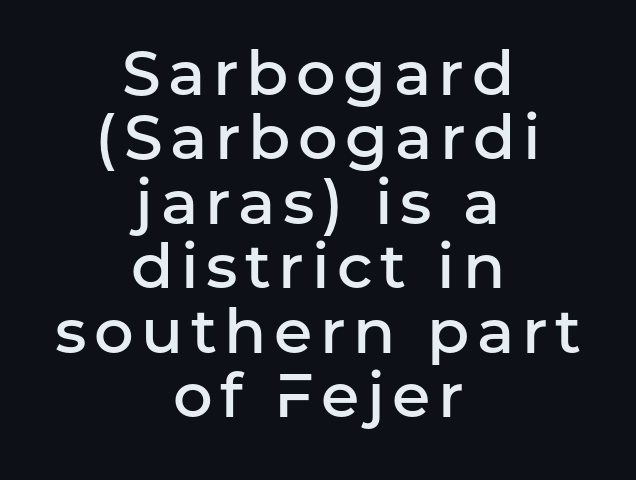
{"serif": "no", "italic": "no", "bold": "semi", "weight": "semibold", "width": "normal", "stroke_contrast": "low", "x_height": "medium", "monospaced": "no", "underline": "no", "align": "center", "line_spacing": "tight", "line_spacing_ratio": 1.04, "glyph_px": 62}
